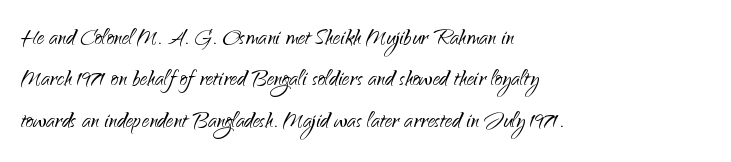
The image shows 29 px light sans-serif type; set left-aligned, normal line spacing (1.43x), normal letter spacing, not underlined; low stroke contrast and a small x-height.
